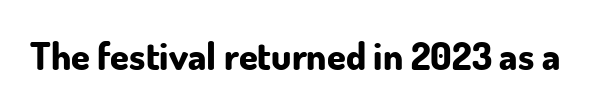
Q: Is the text bold? A: Yes.
Q: Is the text italic (slanted)? A: No, it is upright.
Q: Is the typeface a serif or a sans-serif typeface? A: Sans-serif.
Q: Is the text underlined? A: No.
Q: Is the spacing between letters normal or unusually wide? A: Normal.
Q: Width (condensed, normal, or wide)? A: Normal.
Q: Stroke contrast? A: Low.
Q: x-height? A: Small.
Q: Monospaced? A: No.
